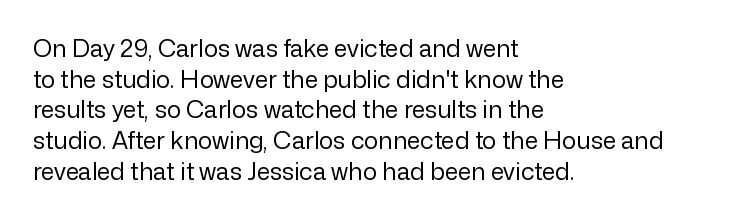
The image shows 24 px text type, upright; set left-aligned, normal line spacing (1.28x), normal letter spacing, not underlined.
